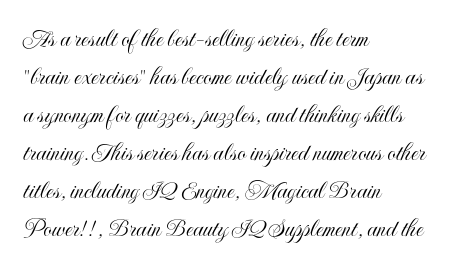
{"underline": "no", "align": "left", "line_spacing": "normal", "line_spacing_ratio": 1.41, "letter_spacing": "normal", "letter_spacing_em": 0.0, "glyph_px": 27}
